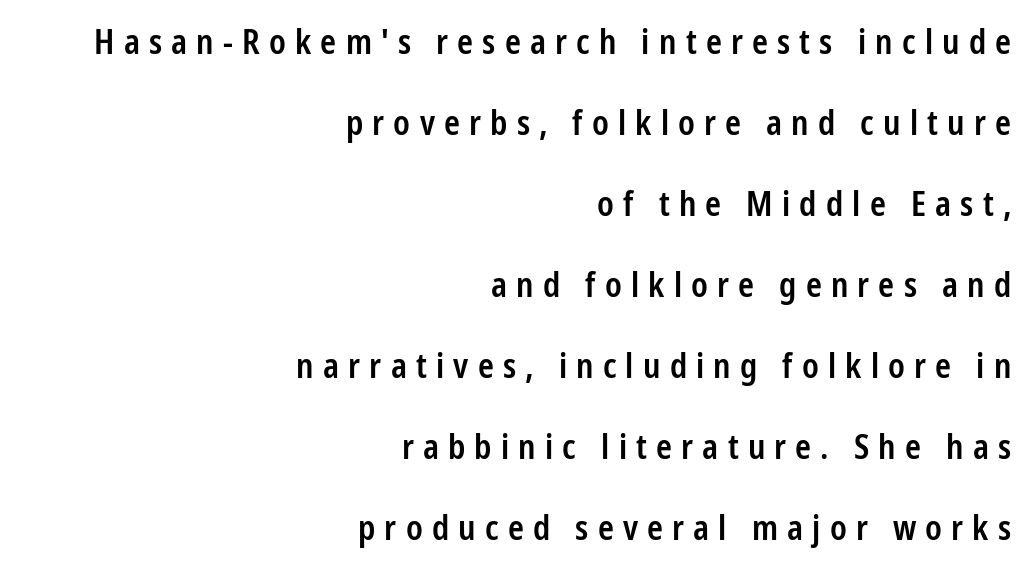
{"serif": "no", "italic": "no", "bold": "semi", "weight": "semibold", "width": "condensed", "stroke_contrast": "low", "x_height": "medium", "monospaced": "no", "underline": "no", "align": "right", "line_spacing": "loose", "line_spacing_ratio": 2.38, "letter_spacing": "wide", "letter_spacing_em": 0.27, "glyph_px": 34}
